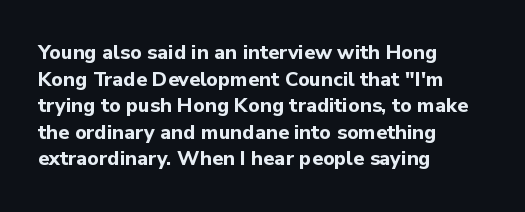
Q: Is the text bold? A: Yes.
Q: Is the text italic (slanted)? A: No, it is upright.
Q: Is the text underlined? A: No.
Q: How is the paragraph aligned? A: Left-aligned.
Q: Is the spacing between letters normal or unusually wide? A: Normal.
Q: Is the spacing between lines tight, normal or loose? A: Normal.
